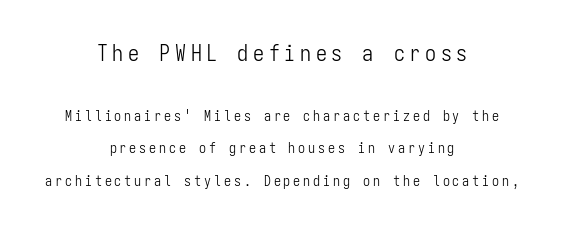
Q: Is the text bold? A: No.
Q: Is the text italic (slanted)? A: No, it is upright.
Q: Is the text underlined? A: No.
Q: How is the paragraph aligned? A: Centered.
Q: Is the spacing between letters normal or unusually wide? A: Unusually wide.
Q: Is the spacing between lines tight, normal or loose? A: Loose.
Q: Which block of text is set in a larger size, the first (top) or the second (bottom)? A: The first (top) one.
